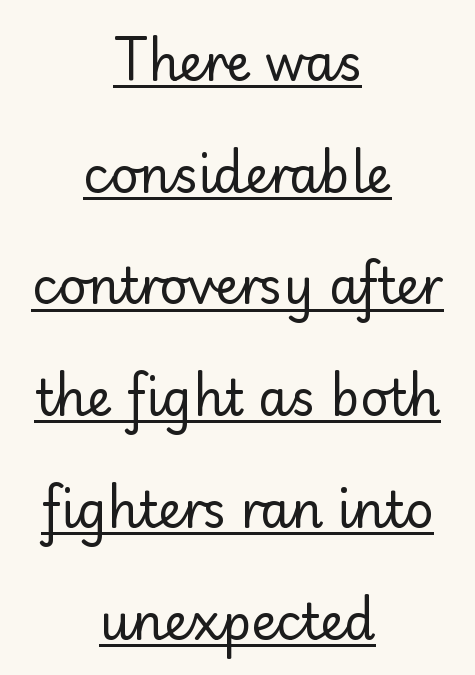
The image shows 49 px regular-weight sans-serif type, upright; set centered, loose line spacing (2.28x), normal letter spacing, underlined; low stroke contrast and a small x-height.
